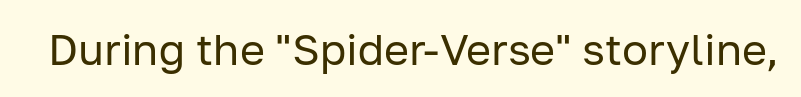
{"serif": "no", "italic": "no", "bold": "no", "weight": "regular", "width": "normal", "stroke_contrast": "low", "x_height": "medium", "monospaced": "no", "underline": "no", "letter_spacing": "normal", "letter_spacing_em": 0.0, "glyph_px": 43}
